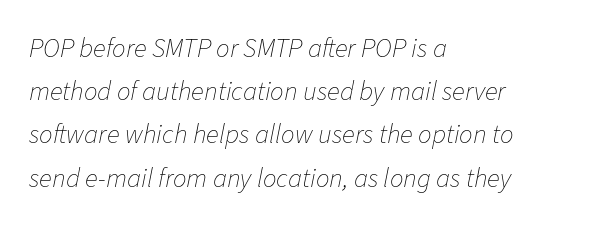
The image shows 27 px text type, italic (leaning right); set left-aligned, normal line spacing (1.6x), normal letter spacing, not underlined.
